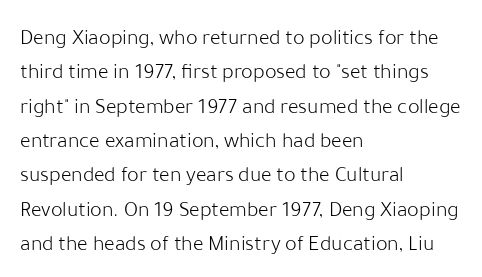
{"italic": "no", "bold": "no", "underline": "no", "align": "left", "line_spacing": "normal", "line_spacing_ratio": 1.56, "letter_spacing": "normal", "letter_spacing_em": 0.0, "glyph_px": 22}
